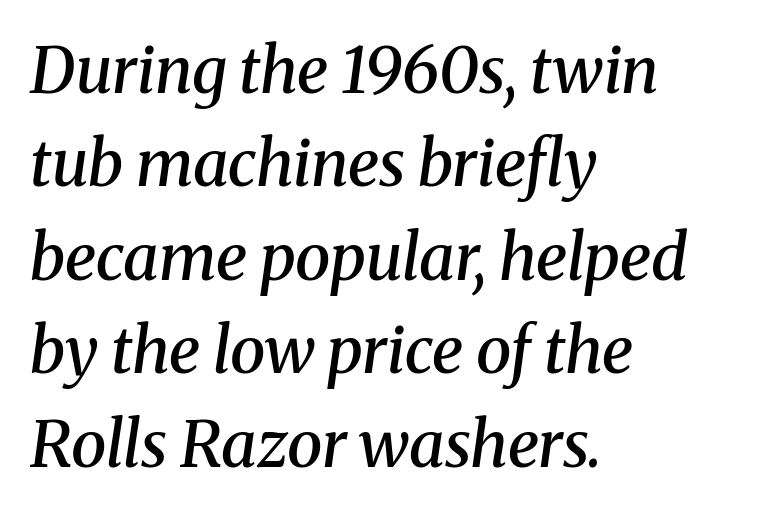
The image shows 64 px semibold serif type, italic (leaning right); set left-aligned, normal line spacing (1.46x), normal letter spacing, not underlined; medium stroke contrast and a medium x-height.
